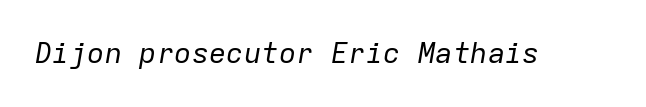
{"italic": "yes", "lean": "right", "slant_degrees": 9, "bold": "no", "weight": "regular", "width": "normal", "stroke_contrast": "low", "x_height": "medium", "monospaced": "yes", "underline": "no", "letter_spacing": "normal", "letter_spacing_em": 0.0, "glyph_px": 29}
